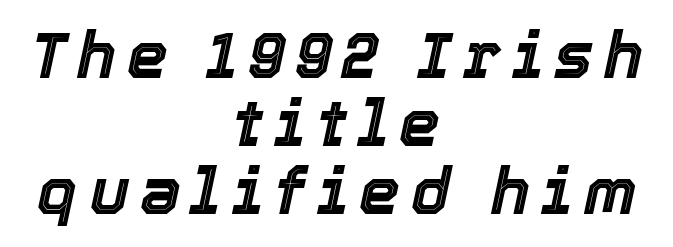
The image shows 65 px text type, italic (leaning right); set centered, tight line spacing (1.05x), not underlined; a medium x-height.
